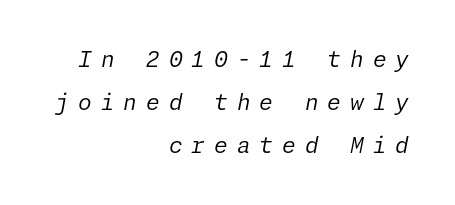
Q: Is the text bold? A: No.
Q: Is the text italic (slanted)? A: Yes, it leans right by about 11 degrees.
Q: Is the text underlined? A: No.
Q: How is the paragraph aligned? A: Right-aligned.
Q: Is the spacing between letters normal or unusually wide? A: Unusually wide.
Q: Is the spacing between lines tight, normal or loose? A: Loose.
